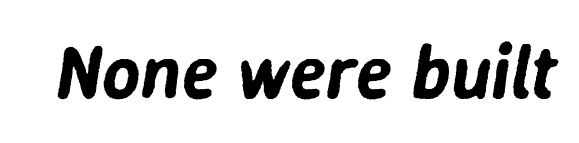
The image shows 75 px text type, italic (leaning right); set normal letter spacing, not underlined; low stroke contrast and a medium x-height.
